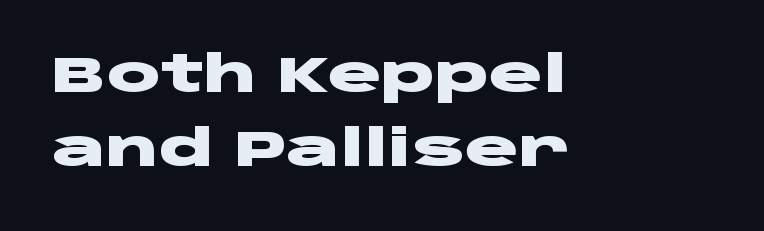
{"serif": "no", "italic": "no", "bold": "yes", "weight": "heavy", "width": "wide", "stroke_contrast": "low", "x_height": "large", "monospaced": "no", "underline": "no", "align": "left", "line_spacing": "normal", "line_spacing_ratio": 1.49, "letter_spacing": "normal", "letter_spacing_em": 0.0, "glyph_px": 50}
